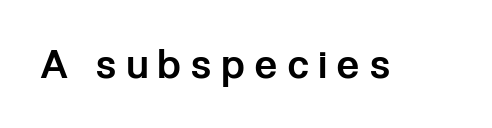
The image shows 40 px semibold, condensed sans-serif type, upright; set unusually wide letter spacing (+0.27 em), not underlined; low stroke contrast and a medium x-height.
